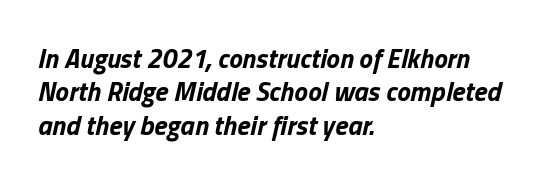
The image shows 27 px bold type, italic (leaning right); set left-aligned, line spacing 1.24x, normal letter spacing, not underlined.
